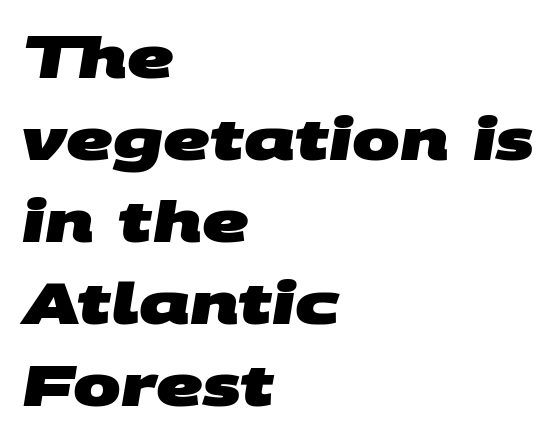
{"serif": "no", "bold": "yes", "weight": "heavy", "width": "wide", "stroke_contrast": "medium", "x_height": "large", "monospaced": "no", "underline": "no", "align": "left", "line_spacing": "normal", "line_spacing_ratio": 1.44, "letter_spacing": "normal", "letter_spacing_em": 0.0, "glyph_px": 57}
